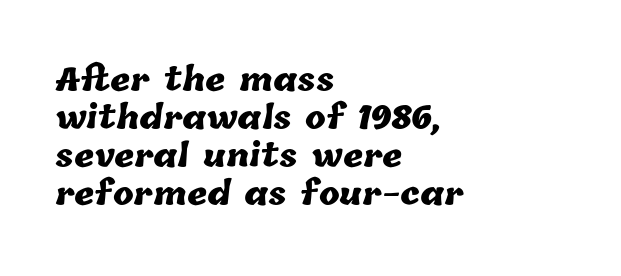
{"bold": "yes", "weight": "heavy", "width": "normal", "stroke_contrast": "low", "x_height": "medium", "monospaced": "no", "underline": "no", "align": "left", "line_spacing_ratio": 1.23, "letter_spacing": "normal", "letter_spacing_em": 0.0, "glyph_px": 31}
